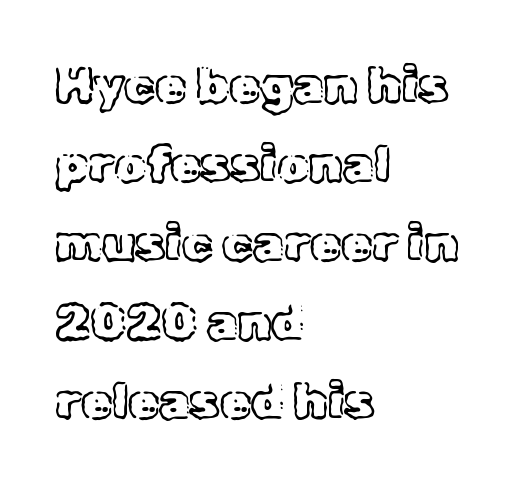
Q: Is the text italic (slanted)? A: No, it is upright.
Q: Is the text underlined? A: No.
Q: How is the paragraph aligned? A: Left-aligned.
Q: Is the spacing between letters normal or unusually wide? A: Normal.
Q: Is the spacing between lines tight, normal or loose? A: Normal.
Q: Width (condensed, normal, or wide)? A: Normal.
Q: x-height? A: Medium.
Q: Monospaced? A: No.
